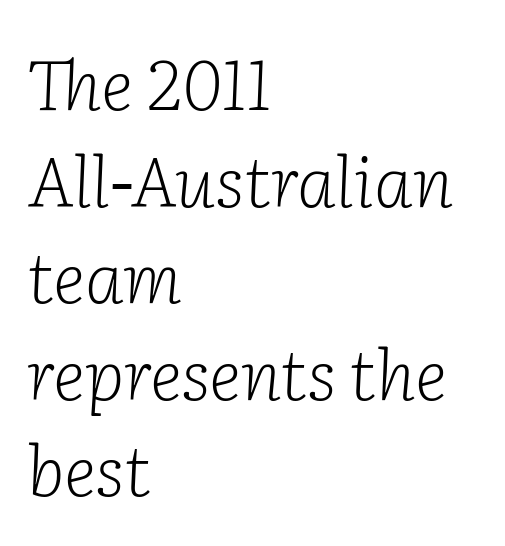
{"serif": "yes", "italic": "yes", "lean": "right", "slant_degrees": 2, "bold": "no", "weight": "light", "width": "normal", "stroke_contrast": "low", "x_height": "medium", "monospaced": "no", "underline": "no", "align": "left", "line_spacing": "normal", "line_spacing_ratio": 1.38, "letter_spacing": "normal", "letter_spacing_em": 0.0, "glyph_px": 70}
